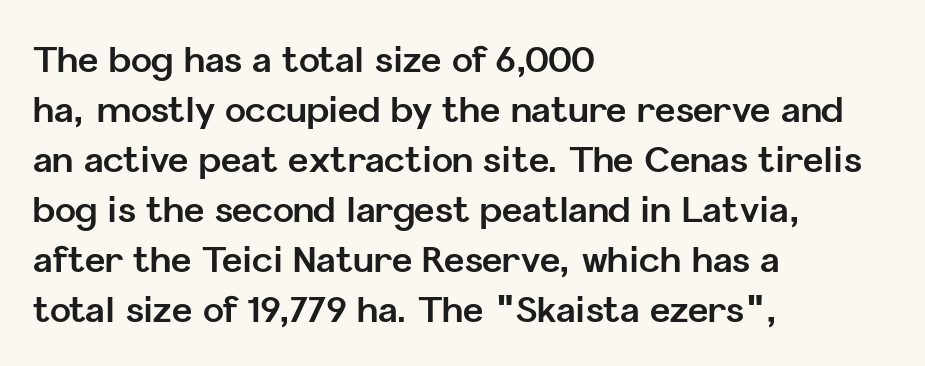
Q: Is the text bold? A: Yes.
Q: Is the text italic (slanted)? A: No, it is upright.
Q: Is the typeface a serif or a sans-serif typeface? A: Sans-serif.
Q: Is the text underlined? A: No.
Q: How is the paragraph aligned? A: Left-aligned.
Q: Is the spacing between letters normal or unusually wide? A: Normal.
Q: Is the spacing between lines tight, normal or loose? A: Normal.
Q: Width (condensed, normal, or wide)? A: Normal.
Q: Stroke contrast? A: Low.
Q: x-height? A: Medium.
Q: Monospaced? A: No.
